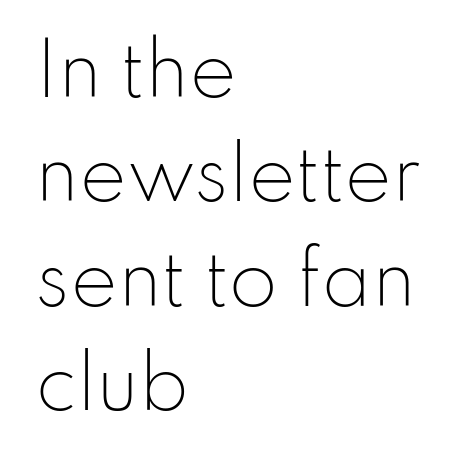
Q: Is the text bold? A: No.
Q: Is the text italic (slanted)? A: No, it is upright.
Q: Is the typeface a serif or a sans-serif typeface? A: Sans-serif.
Q: Is the text underlined? A: No.
Q: How is the paragraph aligned? A: Left-aligned.
Q: Is the spacing between letters normal or unusually wide? A: Normal.
Q: Is the spacing between lines tight, normal or loose? A: Normal.
Q: Width (condensed, normal, or wide)? A: Normal.
Q: Stroke contrast? A: Low.
Q: x-height? A: Small.
Q: Monospaced? A: No.
